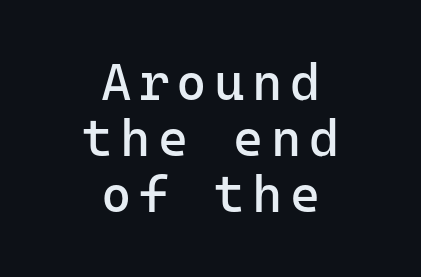
{"serif": "no", "italic": "no", "bold": "no", "weight": "regular", "width": "normal", "stroke_contrast": "low", "x_height": "medium", "underline": "no", "align": "center", "line_spacing": "tight", "line_spacing_ratio": 1.08, "glyph_px": 52}
